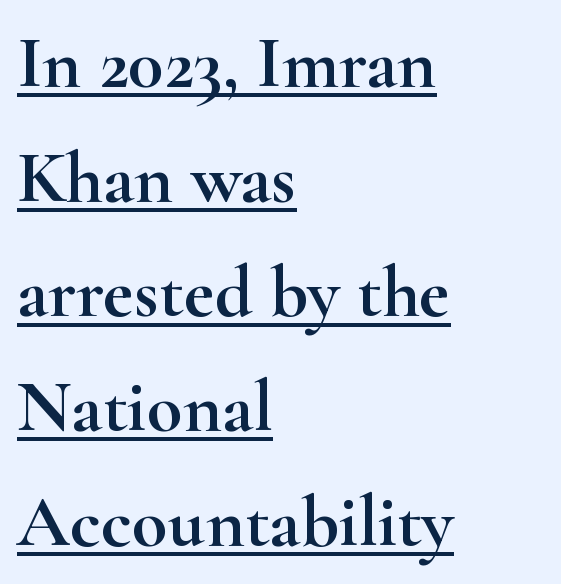
{"serif": "yes", "italic": "no", "width": "wide", "stroke_contrast": "high", "x_height": "small", "monospaced": "no", "underline": "yes", "align": "left", "line_spacing": "normal", "line_spacing_ratio": 1.55, "letter_spacing": "normal", "letter_spacing_em": 0.0, "glyph_px": 74}
